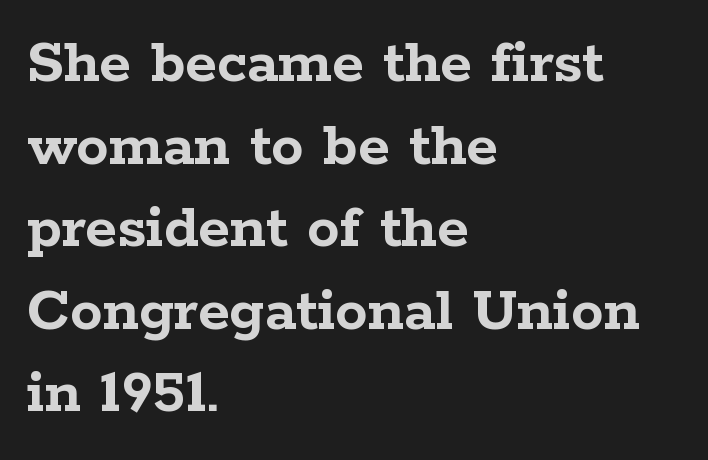
Posture: vertical. The baseline area is clear. The letterforms sit shoulder to shoulder at normal distance. A typesetter would call this proportional, since set widths differ per character. I'd call this a serif setting — the letters wear small feet.
